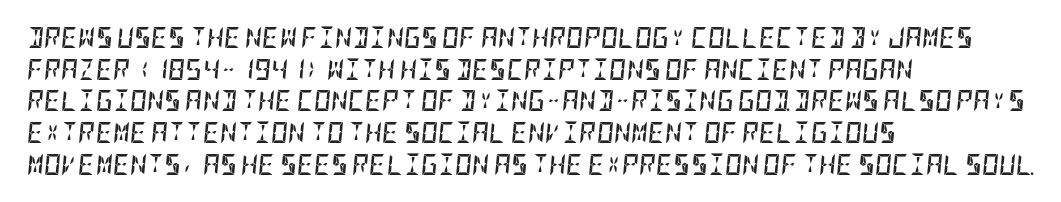
The image shows 21 px bold type, italic (leaning right); set left-aligned, normal line spacing (1.51x), normal letter spacing, not underlined.
